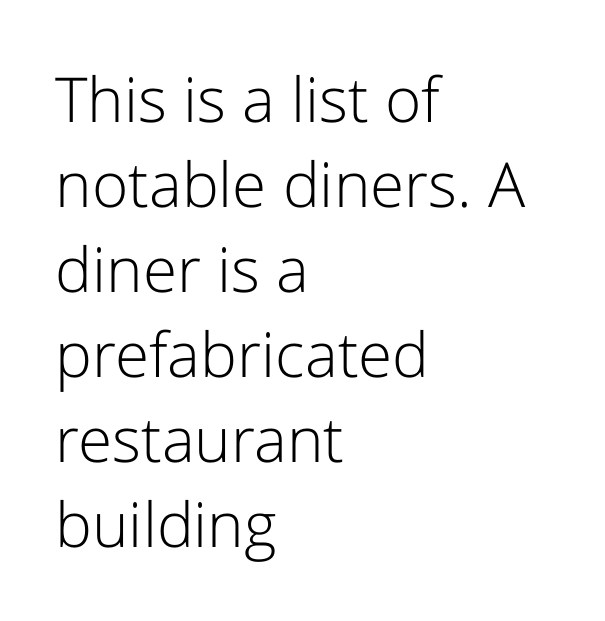
The image shows 62 px light sans-serif type, upright; set left-aligned, normal line spacing (1.37x), normal letter spacing, not underlined; low stroke contrast and a medium x-height.
